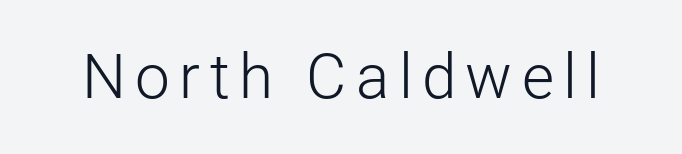
The passage shown is typed in a proportional face where columns would drift. Plain, unruled lines of type. These lines were composed using upright roman letters. No letter is thick-stroked: the sample isn't bold.
